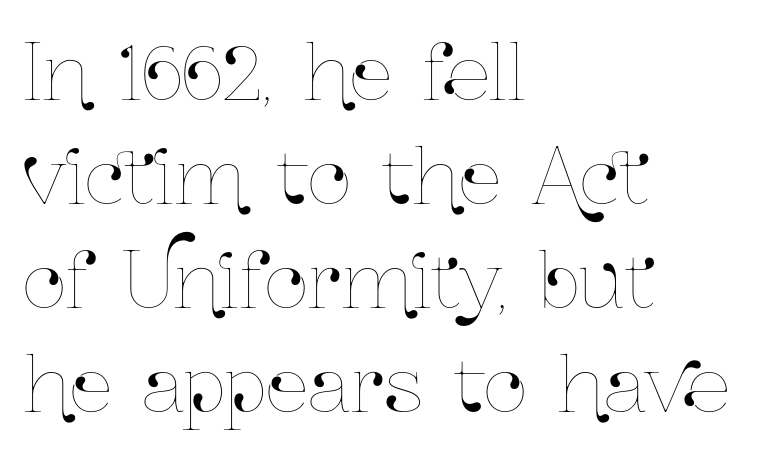
The image shows 76 px condensed type, upright; set left-aligned, normal line spacing (1.37x), normal letter spacing, not underlined; low stroke contrast and a medium x-height.
